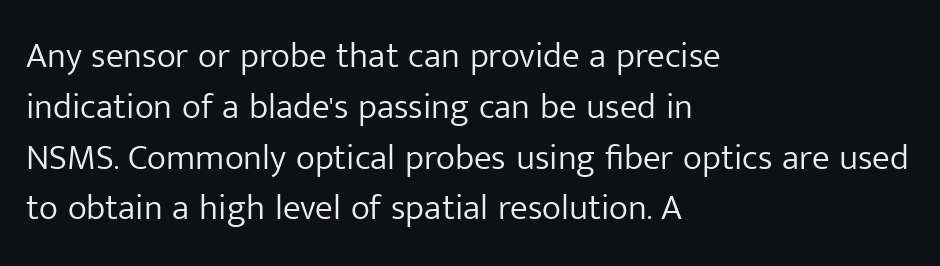
Descenders hang freely into open space. Horizontal alignment here is leftward, the default for most running prose. Ink coverage per letter is moderate at most. The letters stand upright; this is a roman face. Is there much room between lines? A standard amount, neither cramped nor airy. Characters follow at the spacing the type designer built in.
